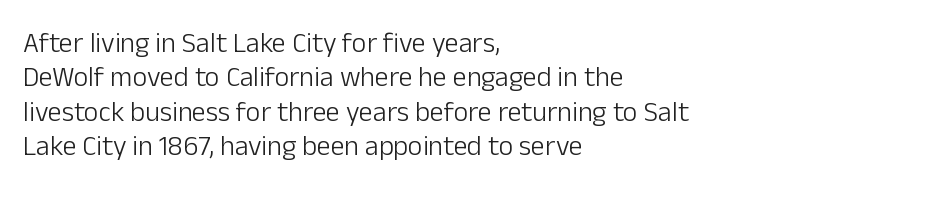
{"serif": "no", "italic": "no", "bold": "no", "weight": "light", "width": "normal", "stroke_contrast": "low", "x_height": "medium", "monospaced": "no", "underline": "no", "align": "left", "line_spacing_ratio": 1.23, "letter_spacing": "normal", "letter_spacing_em": 0.0, "glyph_px": 28}
